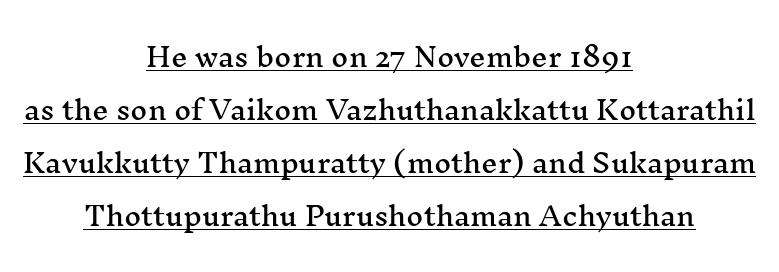
{"italic": "no", "underline": "yes", "align": "center", "line_spacing": "loose", "line_spacing_ratio": 2.04, "letter_spacing": "normal", "letter_spacing_em": 0.0, "glyph_px": 26}
